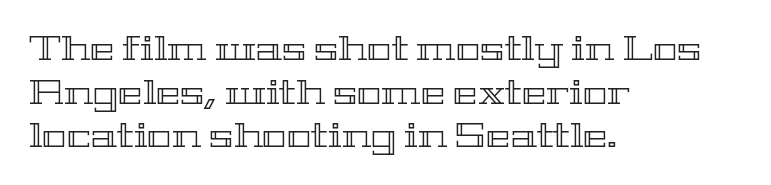
The image shows 33 px wide type, upright; set left-aligned, normal line spacing (1.32x), normal letter spacing, not underlined; a medium x-height.
